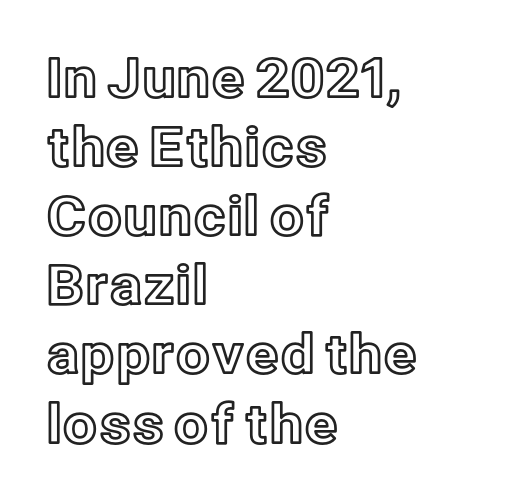
No word sits above an underline. Do the characters align in a grid? No, the font is proportional. Leftover space on each line is placed entirely after the last word. Between one letter and the next there's only the usual sliver of space. It's the straight-up-and-down kind of type.
